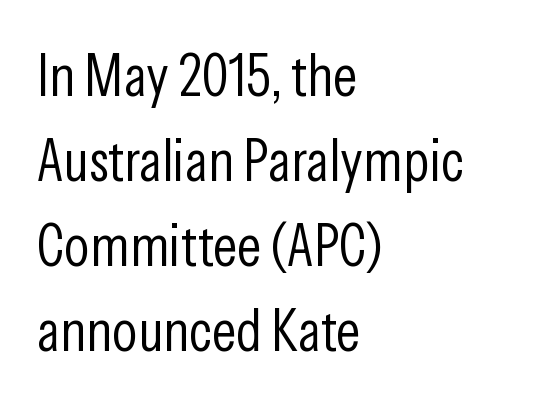
The image shows 59 px light, condensed sans-serif type, upright; set left-aligned, normal line spacing (1.44x), normal letter spacing, not underlined; low stroke contrast and a medium x-height.
